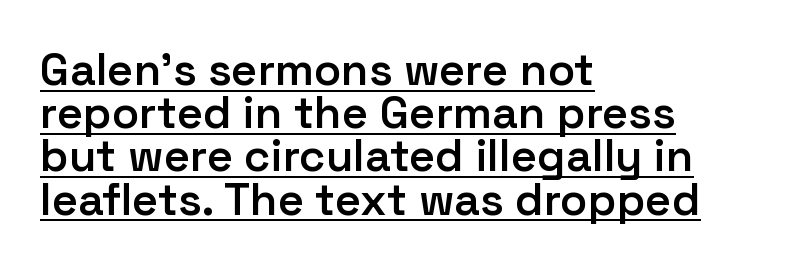
{"serif": "no", "italic": "no", "bold": "semi", "weight": "semibold", "width": "normal", "stroke_contrast": "low", "x_height": "medium", "monospaced": "no", "underline": "yes", "align": "left", "line_spacing": "tight", "line_spacing_ratio": 0.96, "letter_spacing": "normal", "letter_spacing_em": 0.0, "glyph_px": 45}
